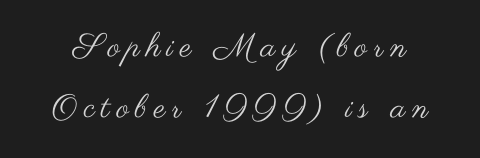
Short note: letters widely spaced. The gap between lines stays unmarked. The face looks like a standard text weight, possibly lighter. Each letter keeps its own natural width here, so spacing adapts to shape.
